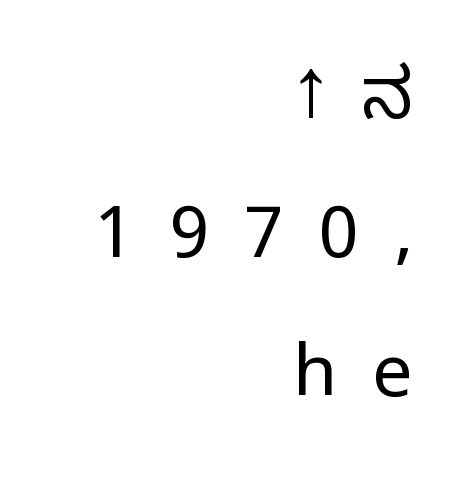
Q: Is the text bold? A: No.
Q: Is the text italic (slanted)? A: No, it is upright.
Q: Is the typeface a serif or a sans-serif typeface? A: Sans-serif.
Q: Is the text underlined? A: No.
Q: How is the paragraph aligned? A: Right-aligned.
Q: Is the spacing between letters normal or unusually wide? A: Unusually wide.
Q: Is the spacing between lines tight, normal or loose? A: Loose.
Q: Width (condensed, normal, or wide)? A: Normal.
Q: Stroke contrast? A: Low.
Q: x-height? A: Medium.
Q: Monospaced? A: No.
